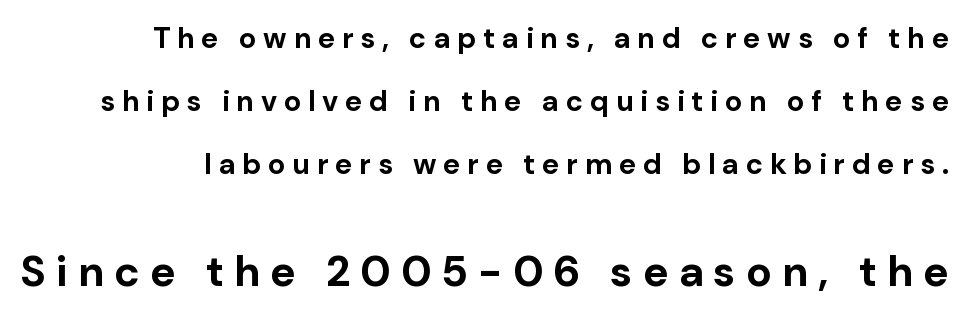
The image shows 43 px bold sans-serif type, upright; set loose line spacing (2.18x), unusually wide letter spacing (+0.23 em), not underlined; the second (bottom) block is 1.48x larger; low stroke contrast and a medium x-height.
